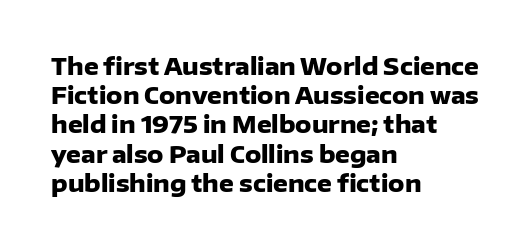
The image shows 23 px bold type, upright; set left-aligned, normal line spacing (1.27x), normal letter spacing, not underlined.
